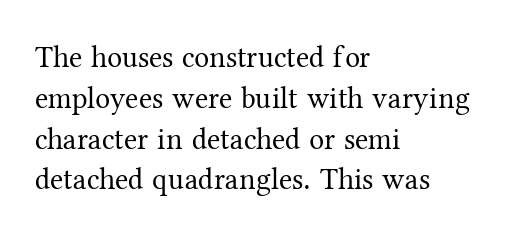
The image shows 30 px regular-weight serif type, upright; set left-aligned, normal line spacing (1.36x), normal letter spacing, not underlined; medium stroke contrast and a medium x-height.
